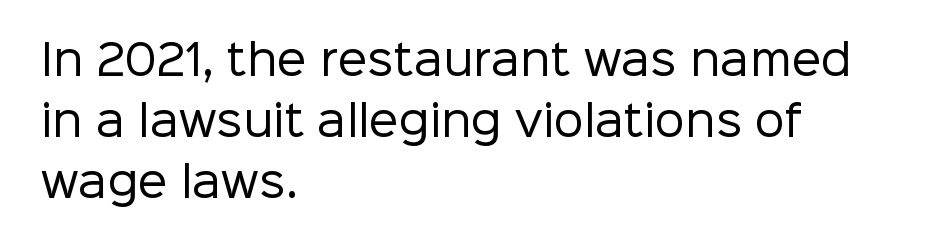
Q: Is the text bold? A: No.
Q: Is the text italic (slanted)? A: No, it is upright.
Q: Is the typeface a serif or a sans-serif typeface? A: Sans-serif.
Q: Is the text underlined? A: No.
Q: How is the paragraph aligned? A: Left-aligned.
Q: Is the spacing between letters normal or unusually wide? A: Normal.
Q: Is the spacing between lines tight, normal or loose? A: Normal.
Q: Width (condensed, normal, or wide)? A: Normal.
Q: Stroke contrast? A: Low.
Q: x-height? A: Medium.
Q: Monospaced? A: No.
